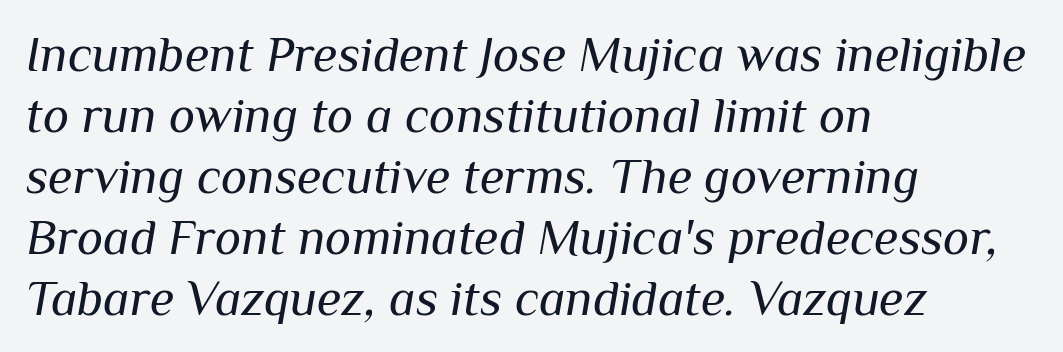
{"italic": "yes", "lean": "right", "slant_degrees": 10, "bold": "no", "weight": "regular", "width": "normal", "stroke_contrast": "medium", "x_height": "medium", "monospaced": "no", "underline": "no", "align": "left", "line_spacing_ratio": 1.22, "letter_spacing": "normal", "letter_spacing_em": 0.0, "glyph_px": 50}
